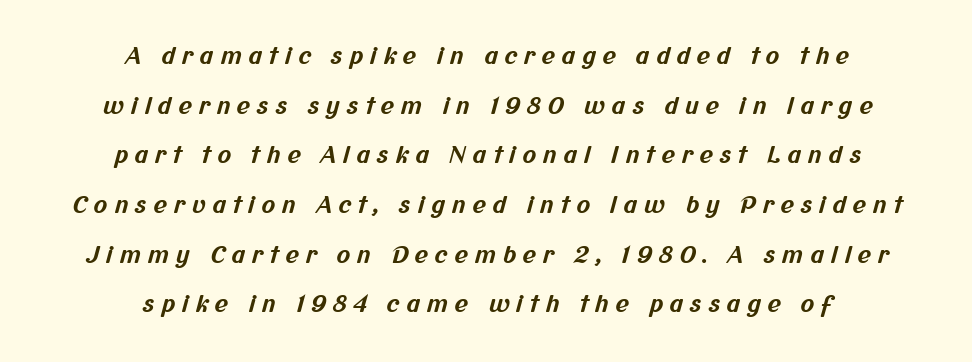
The image shows 23 px bold type; set centered, loose line spacing (2.16x), unusually wide letter spacing (+0.29 em), not underlined.
